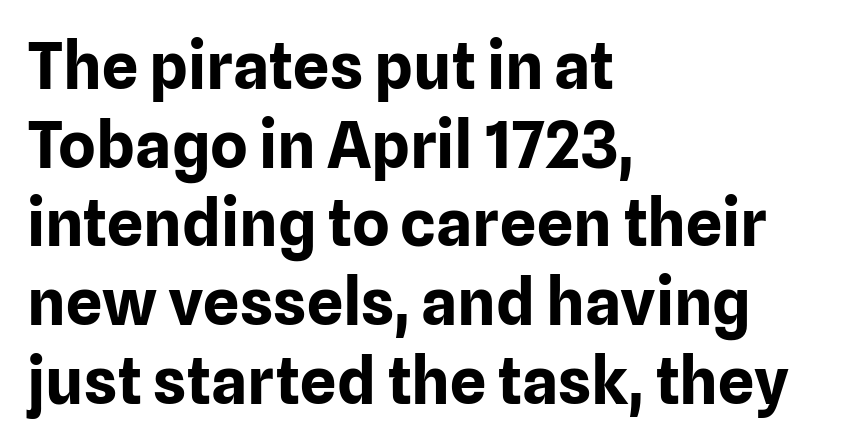
Q: Is the text bold? A: Yes.
Q: Is the text italic (slanted)? A: No, it is upright.
Q: Is the typeface a serif or a sans-serif typeface? A: Sans-serif.
Q: Is the text underlined? A: No.
Q: How is the paragraph aligned? A: Left-aligned.
Q: Is the spacing between letters normal or unusually wide? A: Normal.
Q: Width (condensed, normal, or wide)? A: Normal.
Q: Stroke contrast? A: Low.
Q: x-height? A: Medium.
Q: Monospaced? A: No.
